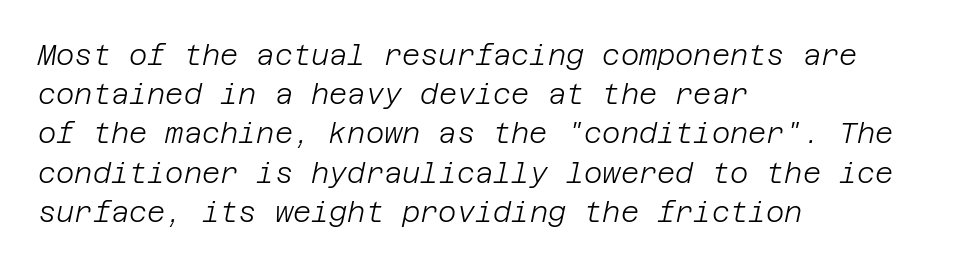
{"italic": "yes", "lean": "right", "slant_degrees": 12, "bold": "no", "weight": "light", "width": "normal", "stroke_contrast": "low", "x_height": "large", "underline": "no", "align": "left", "line_spacing": "normal", "line_spacing_ratio": 1.4, "letter_spacing": "normal", "letter_spacing_em": 0.0, "glyph_px": 28}
